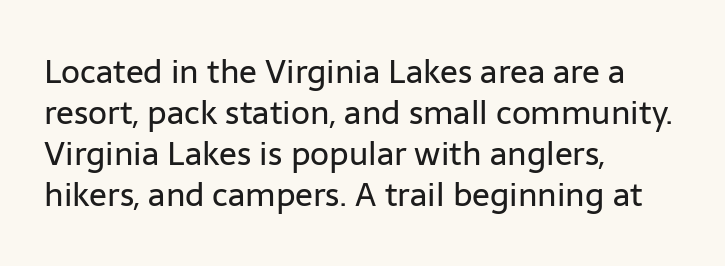
{"serif": "no", "italic": "no", "bold": "no", "weight": "regular", "width": "normal", "stroke_contrast": "low", "x_height": "medium", "monospaced": "no", "underline": "no", "align": "left", "line_spacing_ratio": 1.24, "letter_spacing": "normal", "letter_spacing_em": 0.0, "glyph_px": 33}
